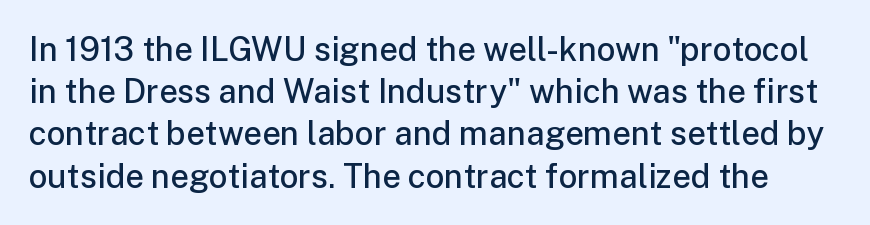
The image shows 33 px semibold sans-serif type, upright; set normal line spacing (1.28x), normal letter spacing, not underlined; low stroke contrast and a medium x-height.
